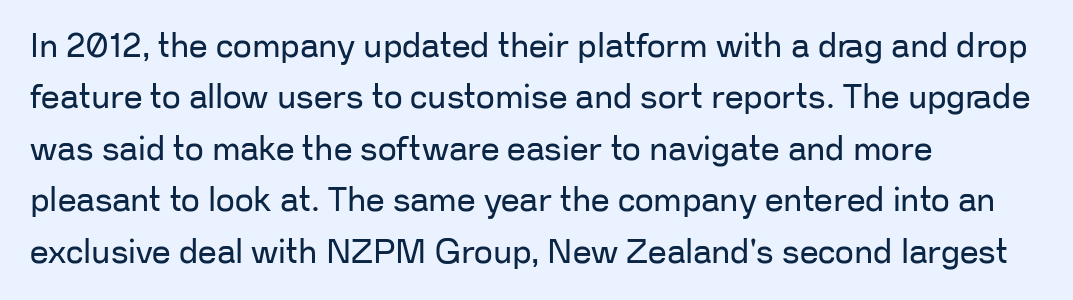
Posture: upright roman. Check under the words: just untouched page. No extra tracking has been applied to these lines. The space between consecutive lines is moderate.
